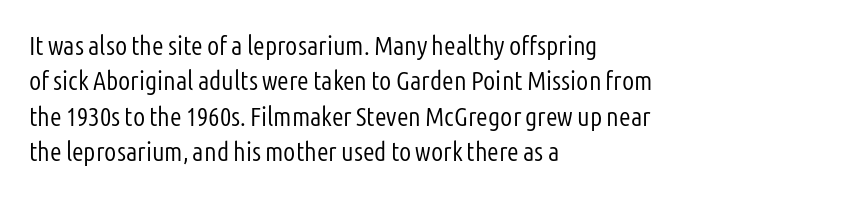
Line beginnings align vertically; line endings do not. The typography opts for an upright posture over an oblique one. Baseline-to-baseline distance is the conventional proportion of letter height. The characters are drawn with everyday or finer stroke widths. Here the glyphs are tracked normally, forming tight word shapes.
